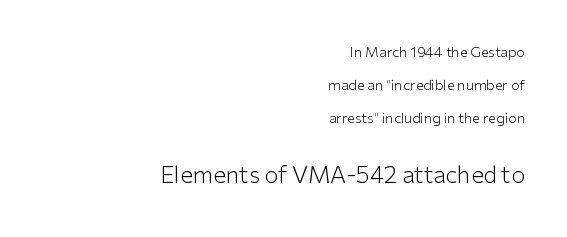
Q: Is the text bold? A: No.
Q: Is the text italic (slanted)? A: No, it is upright.
Q: Is the text underlined? A: No.
Q: How is the paragraph aligned? A: Right-aligned.
Q: Is the spacing between letters normal or unusually wide? A: Normal.
Q: Is the spacing between lines tight, normal or loose? A: Loose.
Q: Which block of text is set in a larger size, the first (top) or the second (bottom)? A: The second (bottom) one.
